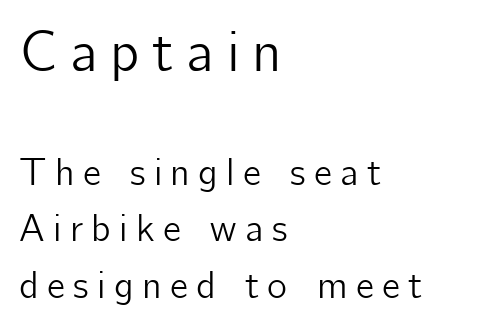
Q: Is the text italic (slanted)? A: No, it is upright.
Q: Is the typeface a serif or a sans-serif typeface? A: Sans-serif.
Q: Is the text underlined? A: No.
Q: How is the paragraph aligned? A: Left-aligned.
Q: Is the spacing between letters normal or unusually wide? A: Unusually wide.
Q: Is the spacing between lines tight, normal or loose? A: Normal.
Q: Which block of text is set in a larger size, the first (top) or the second (bottom)? A: The first (top) one.
Q: Width (condensed, normal, or wide)? A: Normal.
Q: Stroke contrast? A: Low.
Q: x-height? A: Medium.
Q: Monospaced? A: No.
